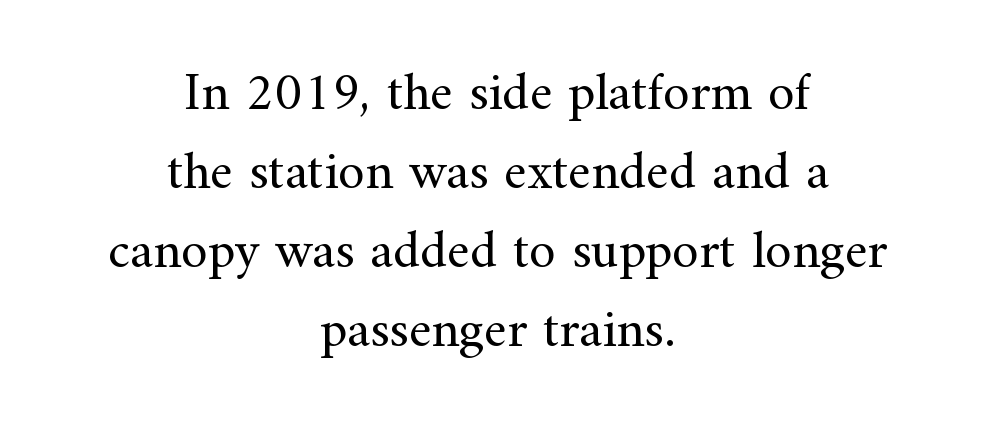
You could call the tracking neutral — neither tight nor loose. Every character sits straight up, as roman type does. This rendering employs a face with finishing strokes, i.e., a serif. Compared with a typical body face, this is equally light or lighter still. This sample keeps an unexceptional amount of space between lines.
